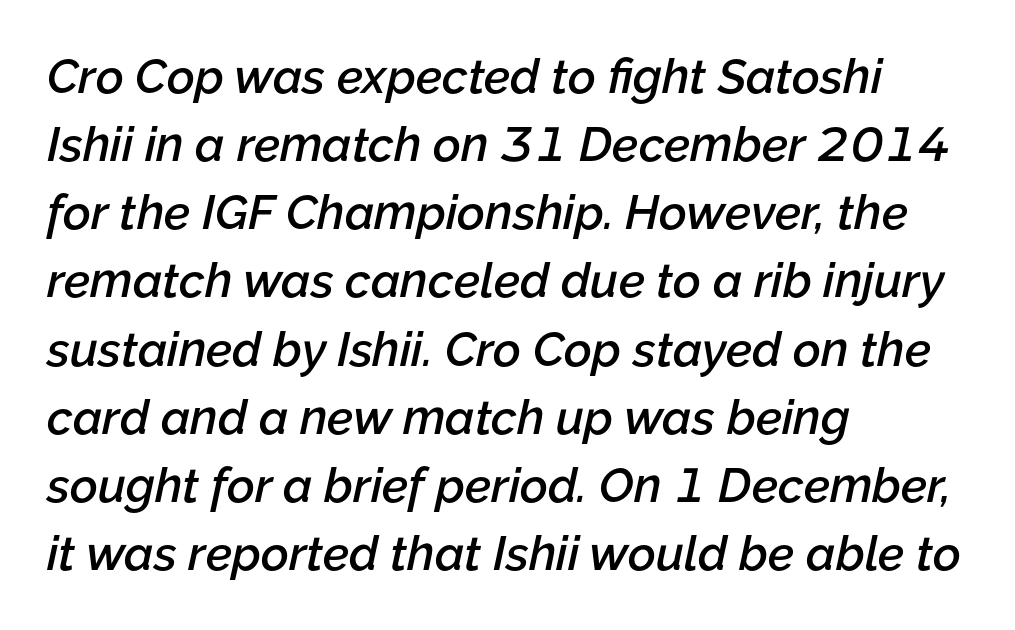
No extra tracking has been applied to these lines. Notice how the stems are inclined rather than vertical — that's the hallmark of italics. Line beginnings align vertically; line endings do not. How would I describe the line gaps? Plain and ordinary.
